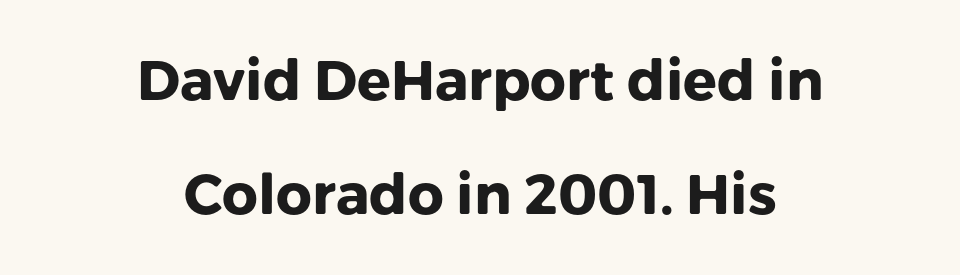
Q: Is the text bold? A: Yes.
Q: Is the text italic (slanted)? A: No, it is upright.
Q: Is the typeface a serif or a sans-serif typeface? A: Sans-serif.
Q: Is the text underlined? A: No.
Q: How is the paragraph aligned? A: Centered.
Q: Is the spacing between letters normal or unusually wide? A: Normal.
Q: Is the spacing between lines tight, normal or loose? A: Loose.
Q: Width (condensed, normal, or wide)? A: Normal.
Q: Stroke contrast? A: Low.
Q: x-height? A: Medium.
Q: Monospaced? A: No.
